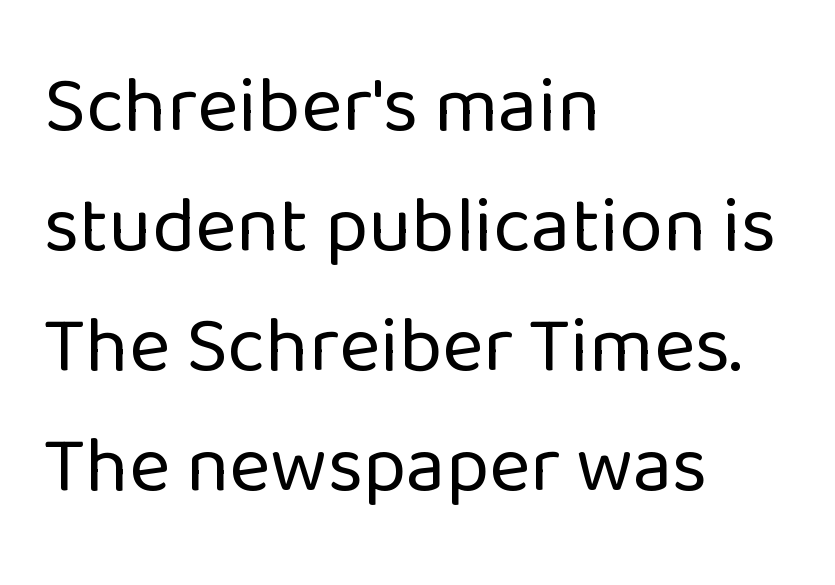
The image shows 79 px regular-weight sans-serif type, upright; set left-aligned, normal line spacing (1.52x), normal letter spacing, not underlined; low stroke contrast and a medium x-height.
